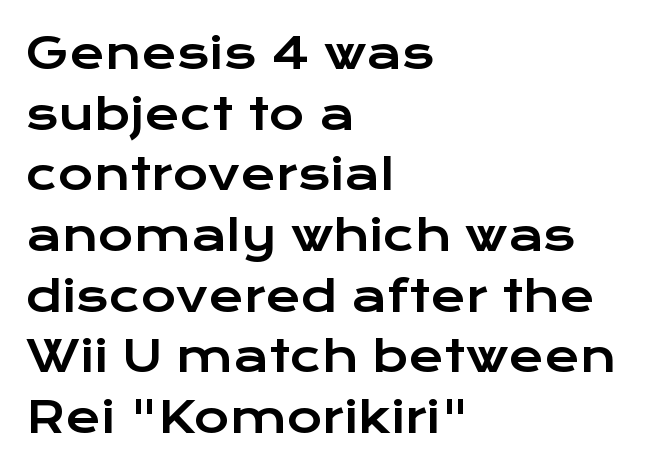
Q: Is the text italic (slanted)? A: No, it is upright.
Q: Is the typeface a serif or a sans-serif typeface? A: Sans-serif.
Q: Is the text underlined? A: No.
Q: How is the paragraph aligned? A: Left-aligned.
Q: Is the spacing between letters normal or unusually wide? A: Normal.
Q: Is the spacing between lines tight, normal or loose? A: Normal.
Q: Width (condensed, normal, or wide)? A: Wide.
Q: Stroke contrast? A: Low.
Q: x-height? A: Medium.
Q: Monospaced? A: No.
